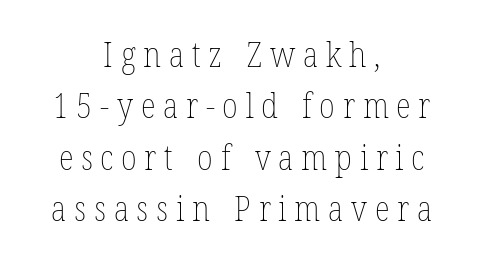
The image shows 35 px thin, condensed type, upright; set centered, normal line spacing (1.47x), unusually wide letter spacing (+0.22 em), not underlined; low stroke contrast and a medium x-height.
